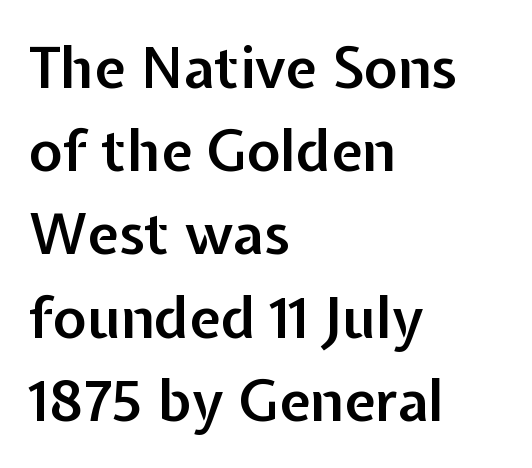
The image shows 57 px semibold sans-serif type, upright; set left-aligned, normal line spacing (1.46x), normal letter spacing, not underlined; low stroke contrast and a medium x-height.
